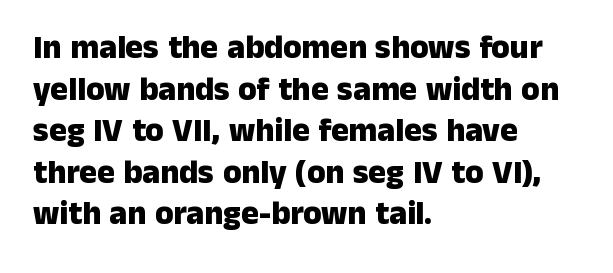
Q: Is the text bold? A: Yes.
Q: Is the text italic (slanted)? A: No, it is upright.
Q: Is the typeface a serif or a sans-serif typeface? A: Sans-serif.
Q: Is the text underlined? A: No.
Q: How is the paragraph aligned? A: Left-aligned.
Q: Is the spacing between letters normal or unusually wide? A: Normal.
Q: Is the spacing between lines tight, normal or loose? A: Normal.
Q: Width (condensed, normal, or wide)? A: Normal.
Q: Stroke contrast? A: Low.
Q: x-height? A: Medium.
Q: Monospaced? A: No.
